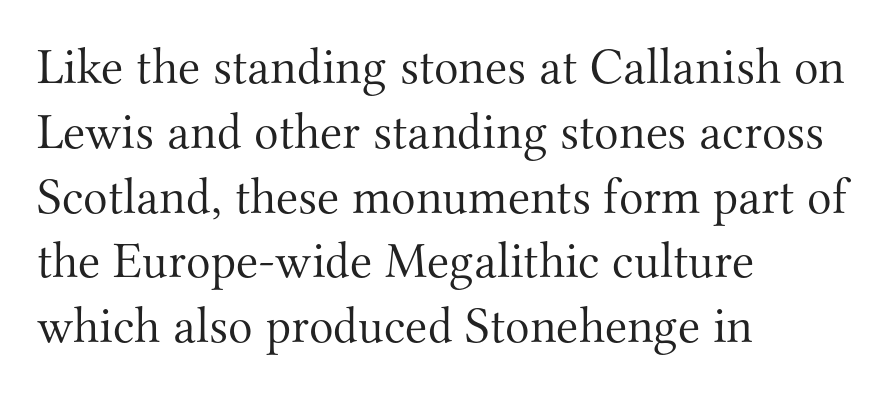
{"serif": "yes", "italic": "no", "bold": "no", "weight": "light", "width": "normal", "stroke_contrast": "medium", "x_height": "small", "monospaced": "no", "underline": "no", "align": "left", "line_spacing": "normal", "line_spacing_ratio": 1.27, "letter_spacing": "normal", "letter_spacing_em": 0.0, "glyph_px": 51}
